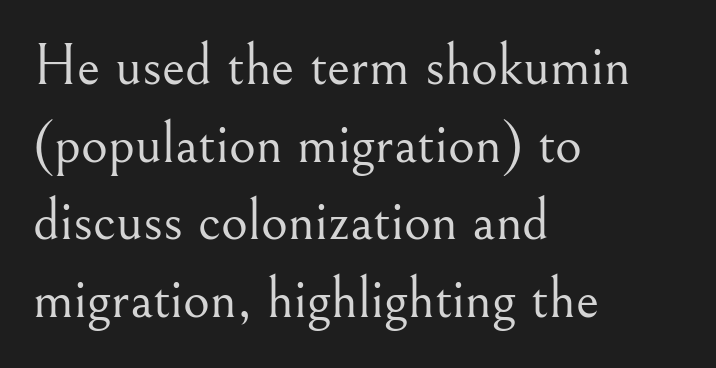
Glance below the letters and you will spot only blank space. Is this a fixed-width face? No — the glyphs have proportional, varying widths. The rows are spaced the way most documents space them. This is roman type, the default non-slanted kind.
